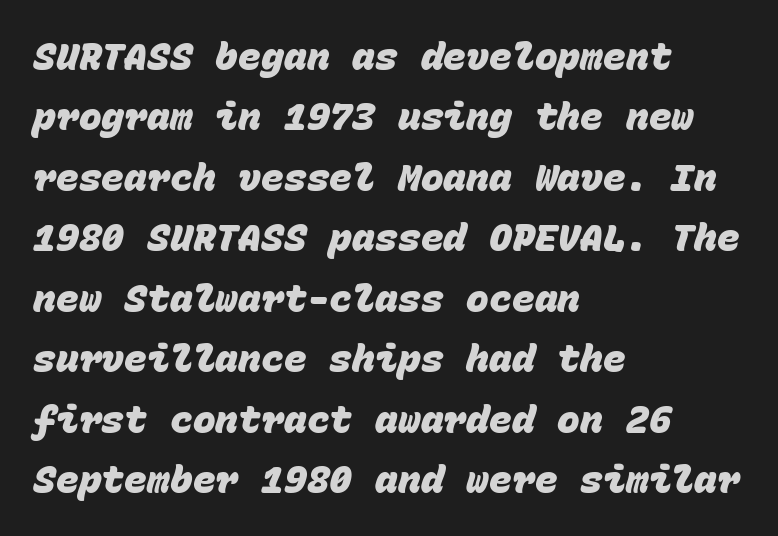
Which margin do the lines hug? The left one — the right edge is uneven. The letters are bold, with thick, heavy strokes. One glance says typical: line gaps are just what's usual. You can tell from the bare stems that sans-serif type was used. This sample has the even, mechanical cadence of fixed-width lettering. Just letters on the line, the space beneath them empty.
